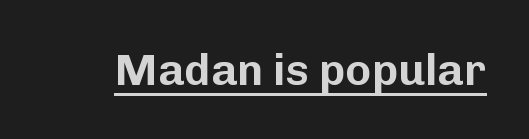
{"serif": "no", "italic": "no", "width": "normal", "stroke_contrast": "low", "x_height": "medium", "monospaced": "no", "underline": "yes", "letter_spacing": "normal", "letter_spacing_em": 0.0, "glyph_px": 44}
